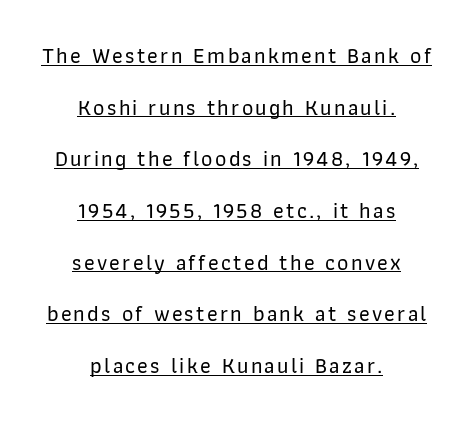
Loosely led — the rows are spread out. The sample's only ornament is a line tracing under the words. Layout note: lines centered. If you drew a line through each stem, it would be perfectly vertical.
